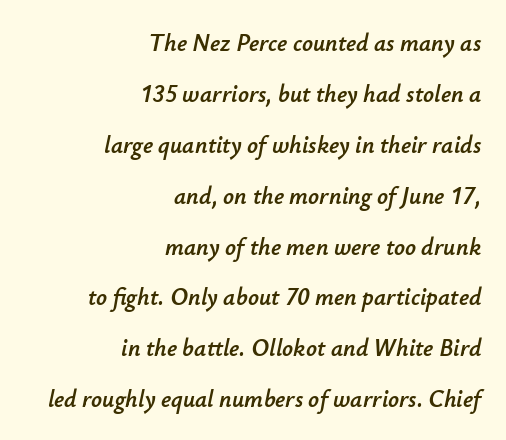
The image shows 24 px text type, italic (leaning right); set right-aligned, loose line spacing (2.12x), normal letter spacing, not underlined.
